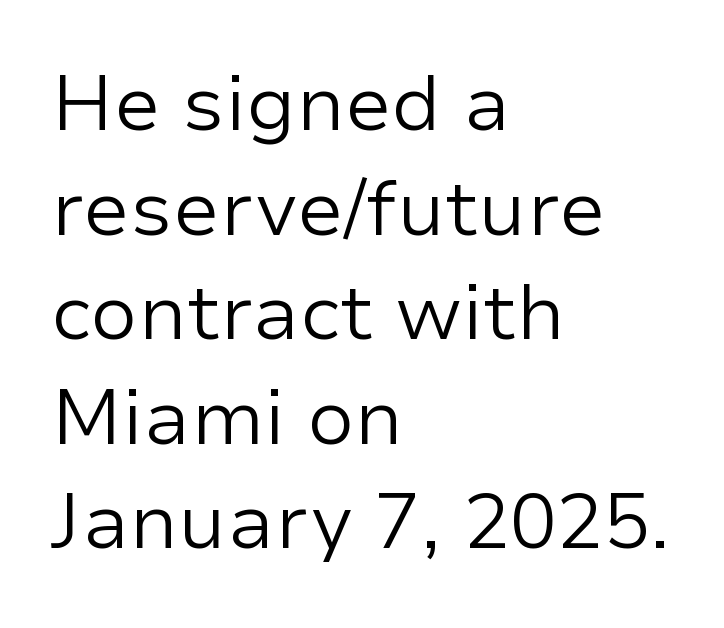
{"serif": "no", "italic": "no", "bold": "no", "weight": "regular", "width": "normal", "stroke_contrast": "low", "x_height": "medium", "monospaced": "no", "underline": "no", "align": "left", "line_spacing": "normal", "line_spacing_ratio": 1.34, "letter_spacing": "normal", "letter_spacing_em": 0.0, "glyph_px": 78}
